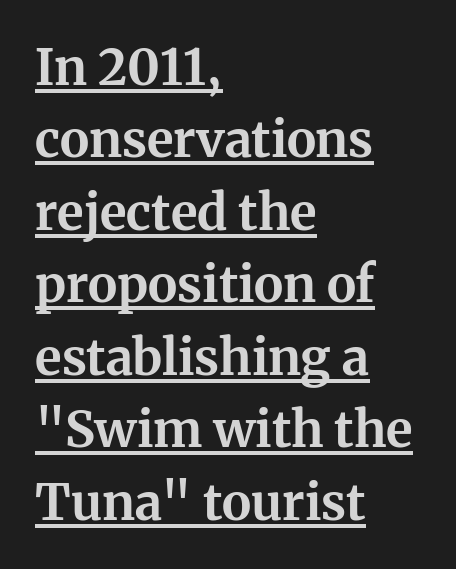
Q: Is the text bold? A: Yes.
Q: Is the text italic (slanted)? A: No, it is upright.
Q: Is the typeface a serif or a sans-serif typeface? A: Serif.
Q: Is the text underlined? A: Yes.
Q: How is the paragraph aligned? A: Left-aligned.
Q: Is the spacing between letters normal or unusually wide? A: Normal.
Q: Is the spacing between lines tight, normal or loose? A: Normal.
Q: Width (condensed, normal, or wide)? A: Normal.
Q: Stroke contrast? A: Medium.
Q: x-height? A: Medium.
Q: Monospaced? A: No.
